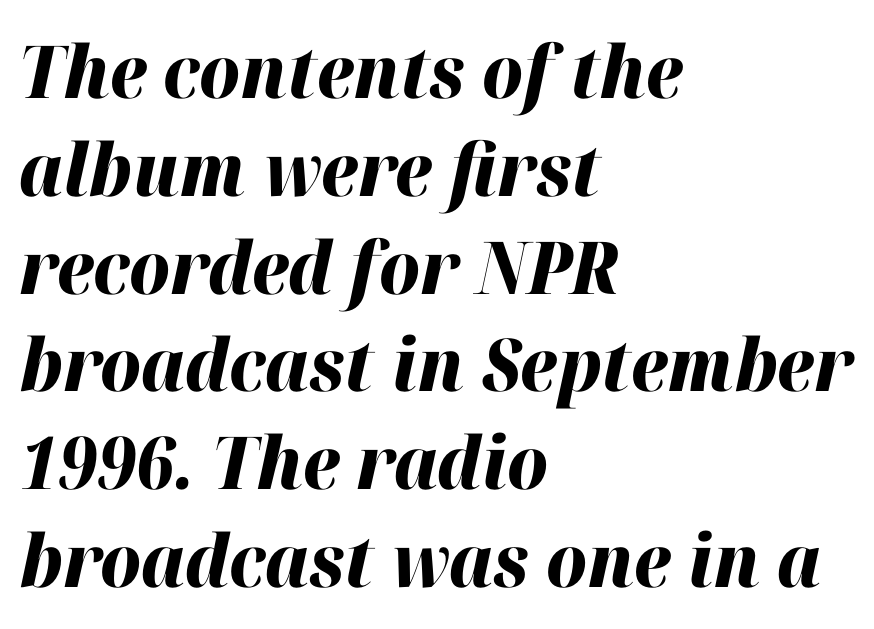
Q: Is the text bold? A: Yes.
Q: Is the text italic (slanted)? A: Yes, it leans right by about 12 degrees.
Q: Is the text underlined? A: No.
Q: How is the paragraph aligned? A: Left-aligned.
Q: Is the spacing between letters normal or unusually wide? A: Normal.
Q: Is the spacing between lines tight, normal or loose? A: Normal.
Q: Width (condensed, normal, or wide)? A: Normal.
Q: Stroke contrast? A: High.
Q: x-height? A: Medium.
Q: Monospaced? A: No.
